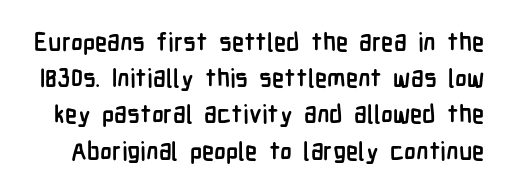
{"italic": "no", "bold": "yes", "underline": "no", "line_spacing": "normal", "line_spacing_ratio": 1.45, "letter_spacing": "normal", "letter_spacing_em": 0.0, "glyph_px": 25}
